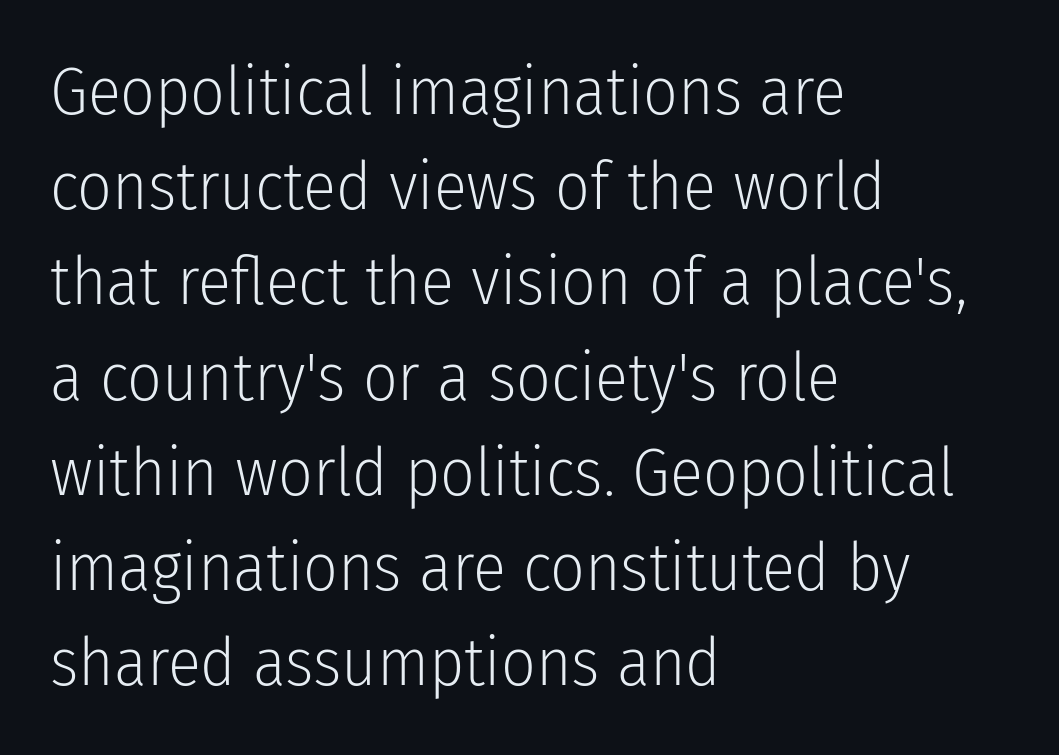
{"serif": "no", "italic": "no", "bold": "no", "weight": "light", "width": "condensed", "stroke_contrast": "low", "x_height": "medium", "monospaced": "no", "underline": "no", "align": "left", "line_spacing": "normal", "line_spacing_ratio": 1.4, "letter_spacing": "normal", "letter_spacing_em": 0.0, "glyph_px": 68}
